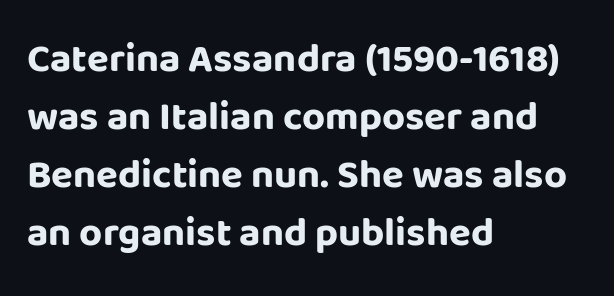
{"serif": "no", "italic": "no", "bold": "yes", "weight": "bold", "width": "normal", "stroke_contrast": "low", "x_height": "large", "monospaced": "no", "underline": "no", "align": "left", "line_spacing": "normal", "line_spacing_ratio": 1.45, "letter_spacing": "normal", "letter_spacing_em": 0.0, "glyph_px": 40}
